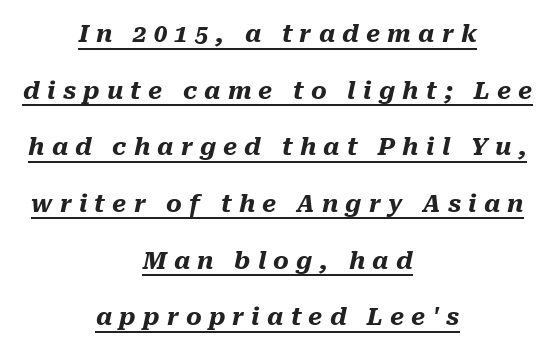
The passage shown stacks its lines with a broad gap. Is the type slanted? Yes — the strokes lean at a clear angle. You can see a thin bar hugging the bottom of the glyphs. The rag falls on both sides of this text block equally. The letterforms stand isolated, each surrounded by extra space.
